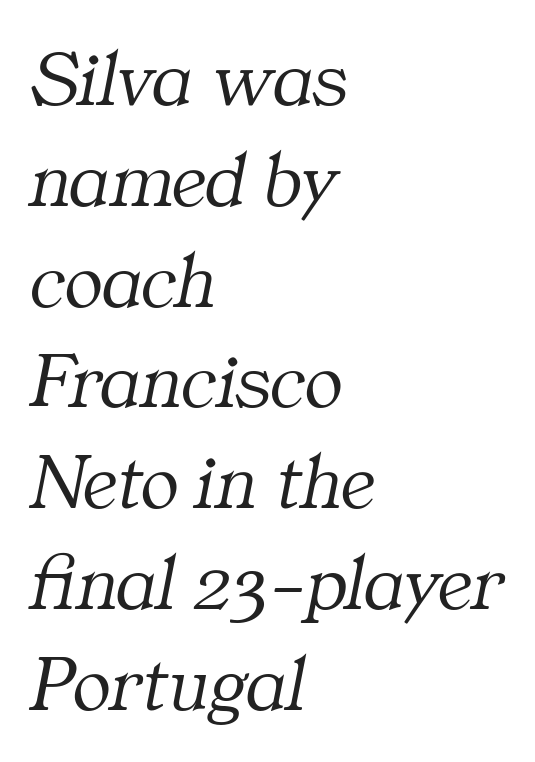
Unbolded letterforms with no extra heft. The lines in this sample share a left origin and differ only in where they stop. A typesetter would call this leading conventional body-copy spacing. Check the space under the baseline: it is left empty.
